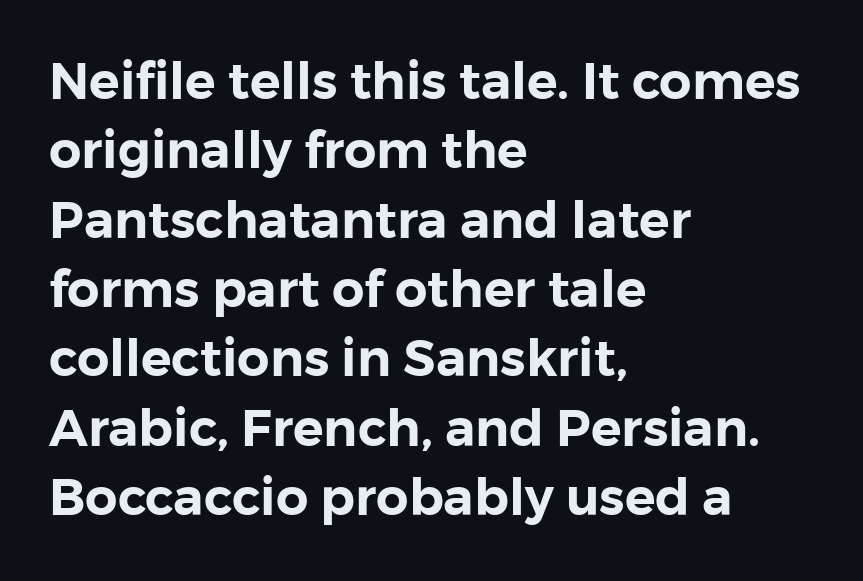
{"serif": "no", "italic": "no", "width": "normal", "stroke_contrast": "low", "x_height": "medium", "monospaced": "no", "underline": "no", "align": "left", "line_spacing": "normal", "line_spacing_ratio": 1.36, "letter_spacing": "normal", "letter_spacing_em": 0.0, "glyph_px": 51}
